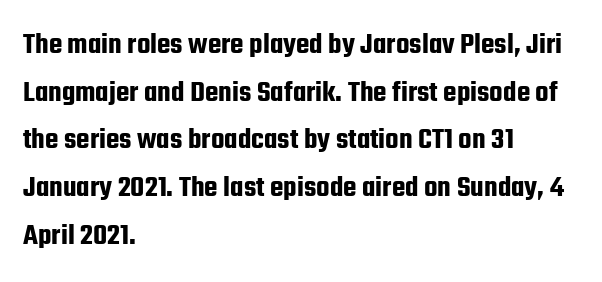
The strip under each line holds only bare page. Examine the stroke ends and you'll find no serifs. Each line starts at the same left margin while the right side varies. The letters stand straight up with perfectly vertical stems. The rendering uses a moderate line-height, typical for paragraphs.
